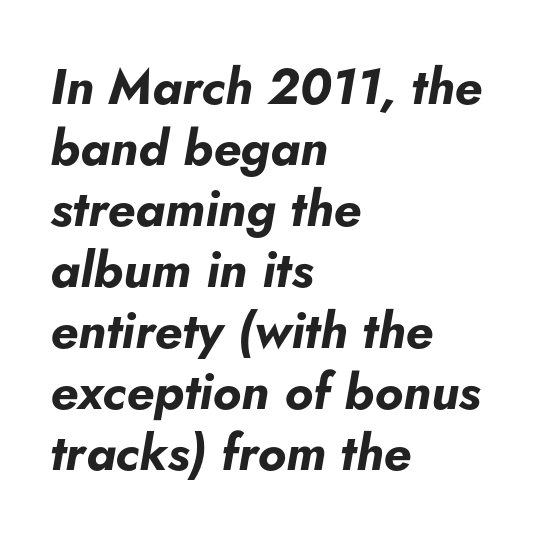
The text carries the slant typical of an italic or oblique font. Words float on clear page, feet unadorned. The typesetter chose a ragged-right arrangement here. What weight is shown? A full bold with thick strokes. A typesetter would call this proportional, since set widths differ per character.
